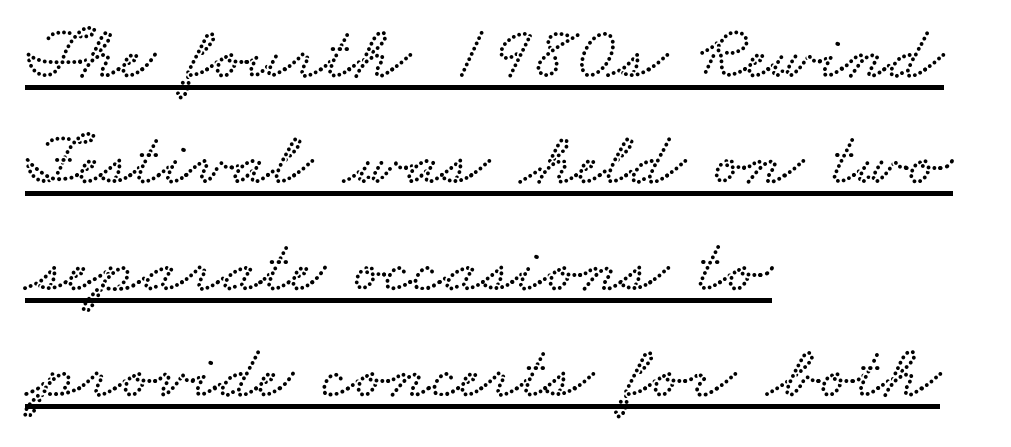
{"width": "wide", "stroke_contrast": "low", "x_height": "small", "monospaced": "no", "underline": "yes", "align": "left", "line_spacing": "normal", "line_spacing_ratio": 1.4, "letter_spacing": "normal", "letter_spacing_em": 0.0, "glyph_px": 76}
